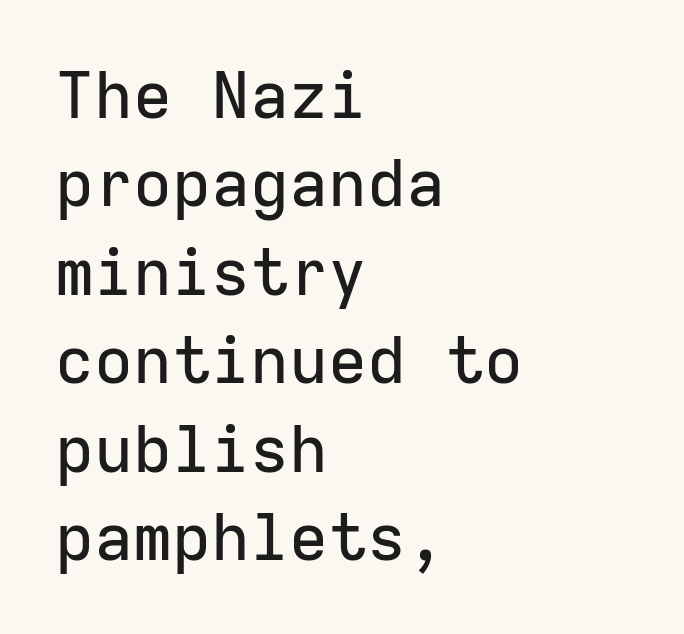
Here the designer chose a console-style face with uniform glyph widths. The gap between lines stays unmarked. A sans-serif font was chosen for this passage. If you measured baseline to baseline, you'd find a middling distance.
